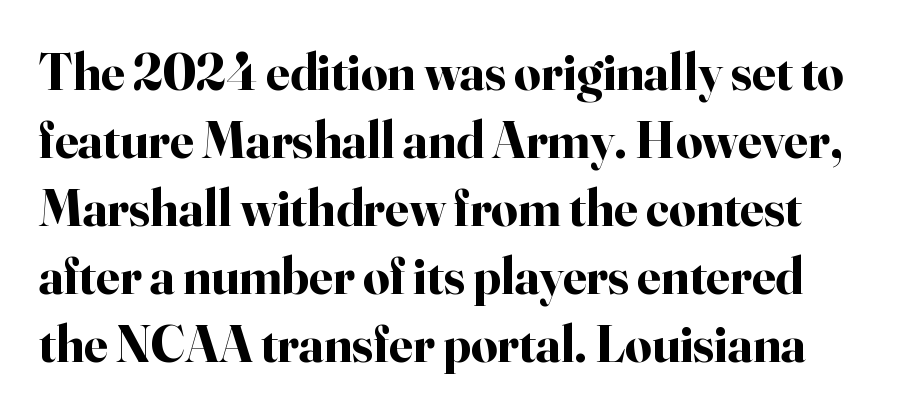
Q: Is the text bold? A: Yes.
Q: Is the text italic (slanted)? A: No, it is upright.
Q: Is the typeface a serif or a sans-serif typeface? A: Serif.
Q: Is the text underlined? A: No.
Q: Is the spacing between letters normal or unusually wide? A: Normal.
Q: Is the spacing between lines tight, normal or loose? A: Normal.
Q: Width (condensed, normal, or wide)? A: Normal.
Q: Stroke contrast? A: High.
Q: x-height? A: Small.
Q: Monospaced? A: No.
